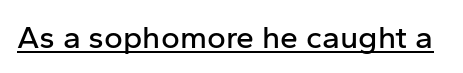
The image shows 32 px sans-serif type, upright; set normal letter spacing, underlined; low stroke contrast and a medium x-height.
